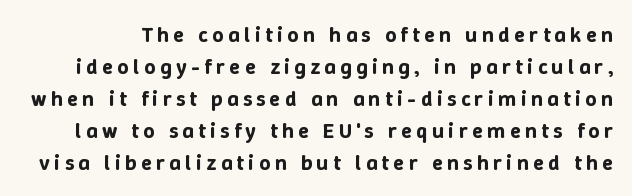
Q: Is the text italic (slanted)? A: No, it is upright.
Q: Is the text underlined? A: No.
Q: Is the spacing between letters normal or unusually wide? A: Unusually wide.
Q: Is the spacing between lines tight, normal or loose? A: Normal.
